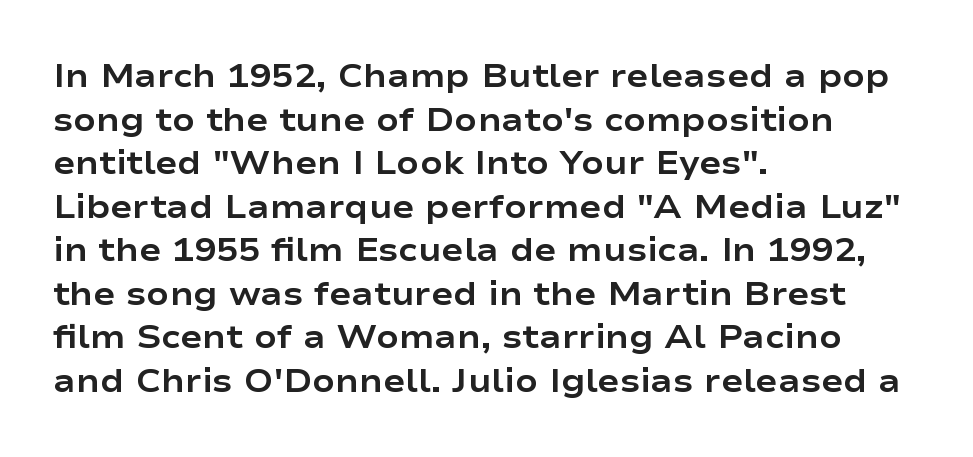
Clear beneath every line of the passage. The glyphs have the mass of a bold cut. Does the copy run flush right? No — it runs flush left. There is no visible air inserted between adjacent glyphs. Varying glyph widths throughout — classic text-font behaviour.
